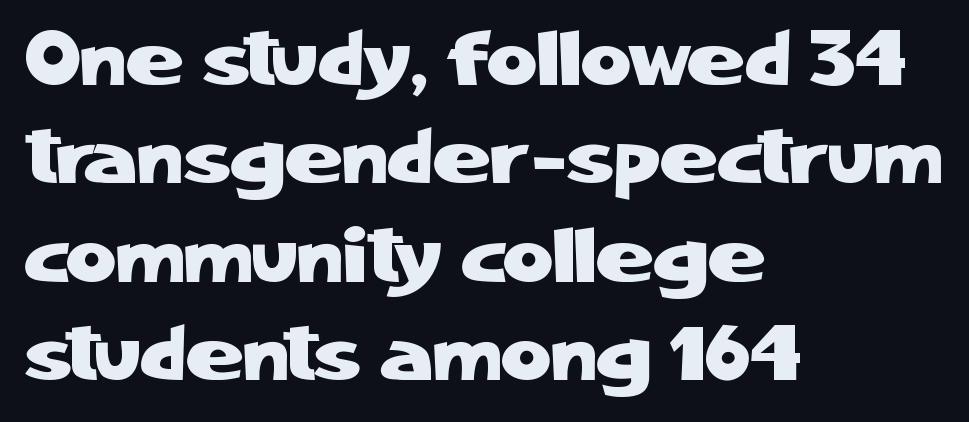
These lines stack with their left ends in a neat column. Regular leading. Students, note that the glyphs here touch the page at normal intervals. Notice how the stems are strictly vertical — no italics here.
